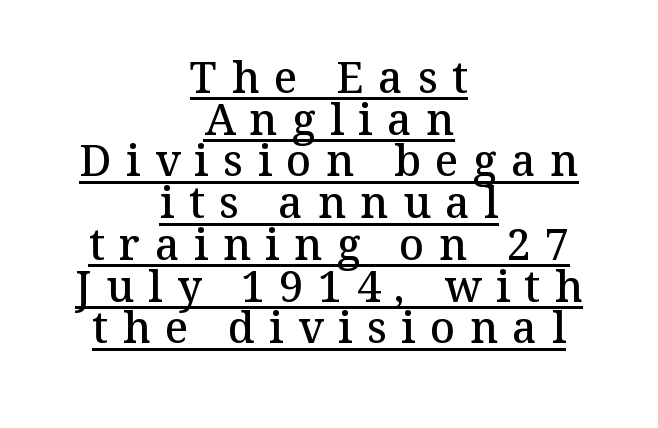
The words here are underlined. Old-style or modern, the face here clearly has serifs. What stands out about the letter spacing? Its width — letters are far apart. The letters stand straight up with perfectly vertical stems. Each new line begins almost immediately beneath the previous one.
